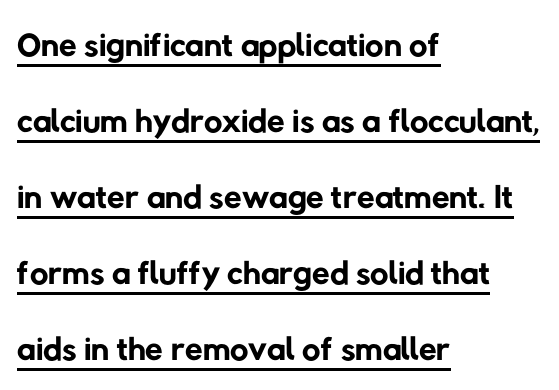
The typeface chosen for these lines omits serifs. Left-aligned paragraph, ragged on the right. Default kerning and tracking; the words read as compact shapes. Each letter keeps its own natural width here, so spacing adapts to shape. Underline: present.
